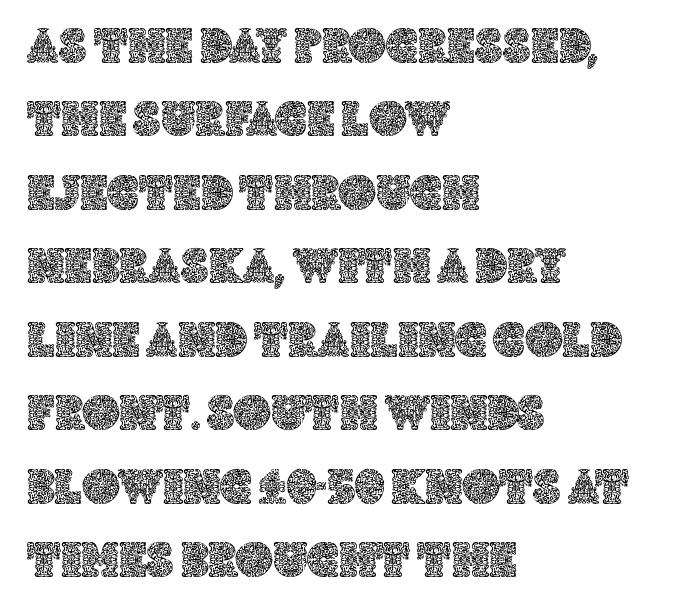
The image shows 51 px text type, upright; set left-aligned, normal line spacing (1.44x), normal letter spacing, not underlined; a large x-height.
